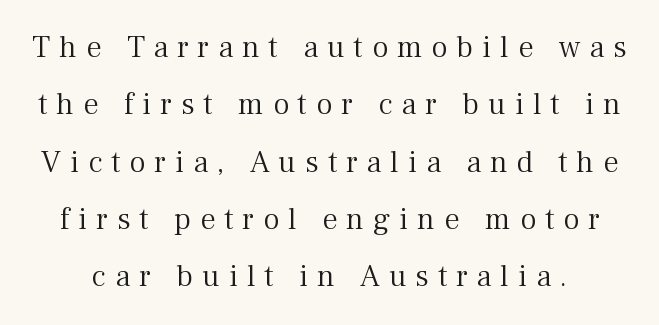
Does the type have serifs? Yes, each stem ends in a small foot. Think of a printed novel: that variable character pitch is what you see here. Each stroke keeps to a modest, everyday thickness or less. The gaps between neighbouring characters are conspicuously large. A roman cut, with each character standing at attention.
